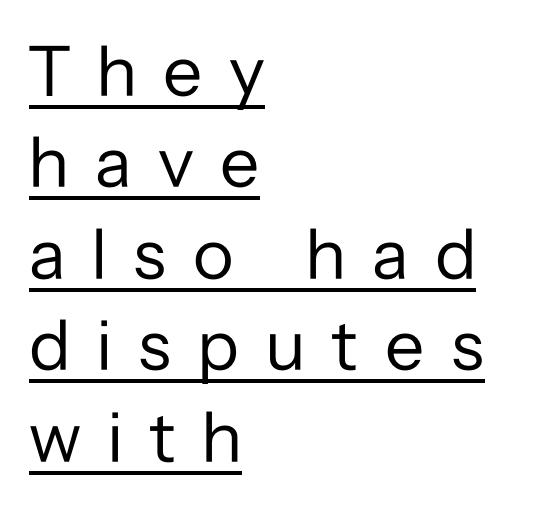
If you drew a ruler down the left edge, every line would touch it. Every word sits above its own underline. Regarding leading, the lines here are spaced in the standard way. Tracking here is generous; glyphs stand well apart from one another. Rendered with straight, roman letterforms. Think of a printed novel: that variable character pitch is what you see here.
